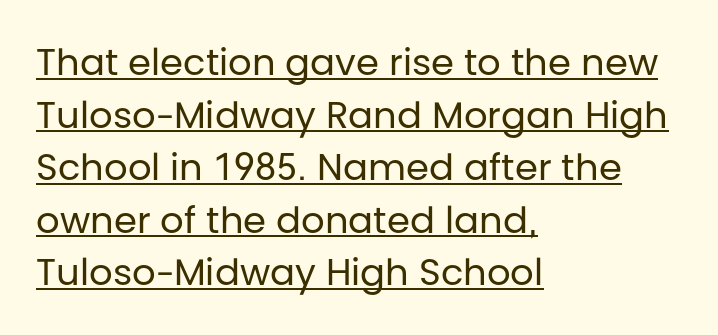
The vertical gap from one line to the next is medium. The passage shown has conventional tracking throughout. Weight: in the light-to-regular range. Students, observe the line beneath the letters — that is underlining. The paragraph shown leans on its left margin.
